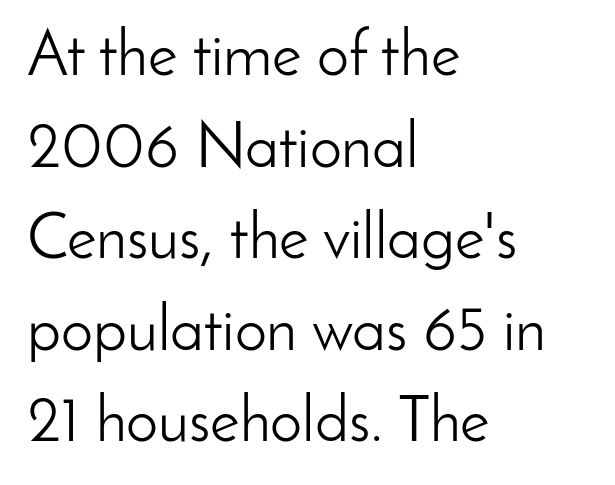
Q: Is the text bold? A: No.
Q: Is the text italic (slanted)? A: No, it is upright.
Q: Is the typeface a serif or a sans-serif typeface? A: Sans-serif.
Q: Is the text underlined? A: No.
Q: How is the paragraph aligned? A: Left-aligned.
Q: Is the spacing between letters normal or unusually wide? A: Normal.
Q: Is the spacing between lines tight, normal or loose? A: Normal.
Q: Width (condensed, normal, or wide)? A: Normal.
Q: Stroke contrast? A: Low.
Q: x-height? A: Small.
Q: Monospaced? A: No.
